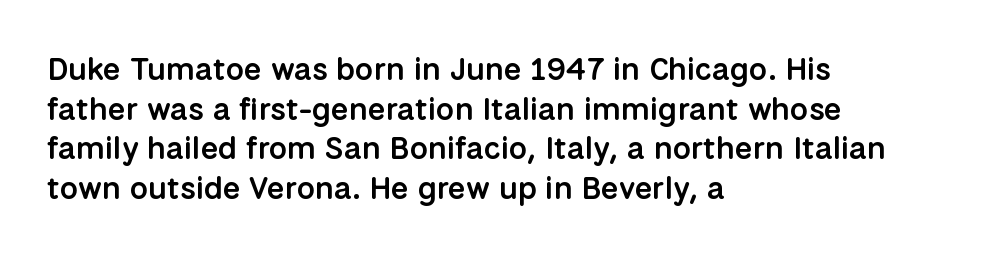
One-word summary of the alignment: left. The letters advance in unequal steps, a hallmark of proportional type. Slightly chunky letters — semibold, I'd say, not full bold. The area under the type is left untouched. The specimen reads as upright at a glance. Nope, no serifs anywhere on these letters.
